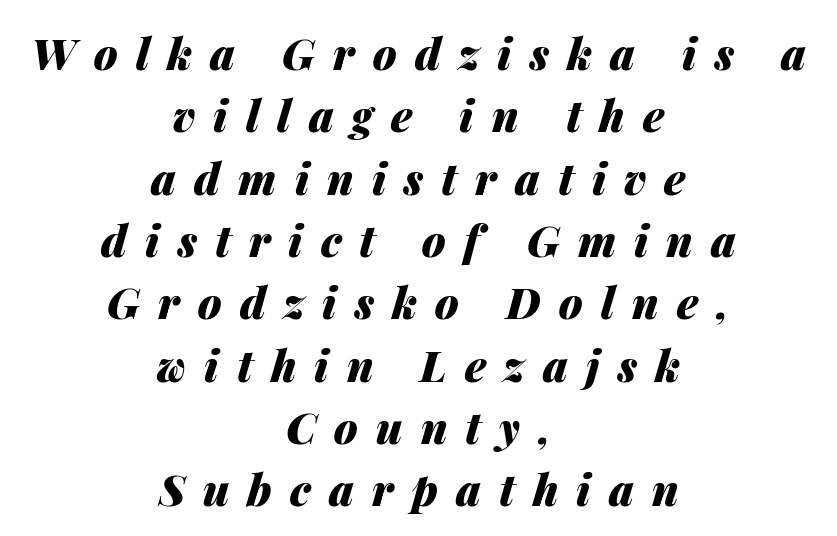
The image shows 43 px heavy type, italic (leaning right); set centered, normal line spacing (1.45x), unusually wide letter spacing (+0.42 em), not underlined; medium stroke contrast and a medium x-height.
